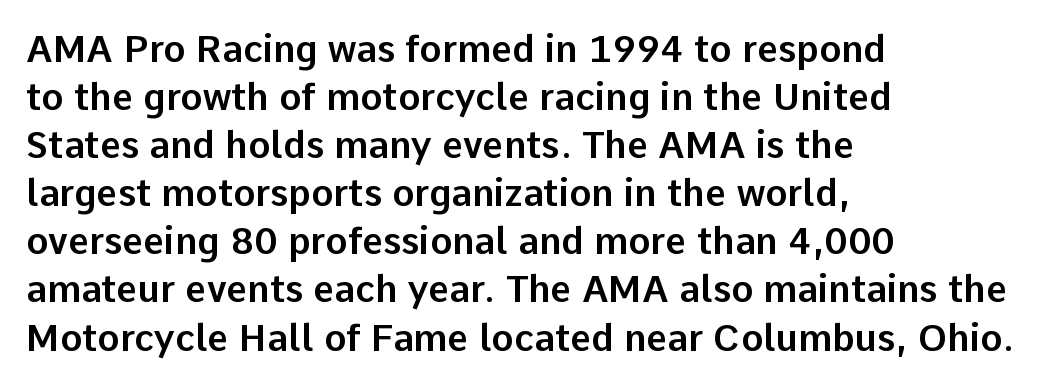
The leading is moderate, giving the passage an even texture. Look at the bottom of the vertical strokes: they stop flat, with no serifs. A roman cut, with each character standing at attention. Here the designer chose a conventional face with non-uniform glyph widths.
